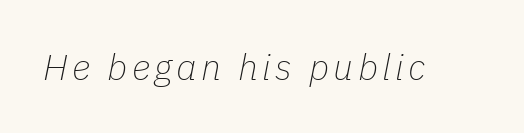
The image shows 36 px thin type, italic (leaning right); set not underlined; low stroke contrast and a medium x-height.
